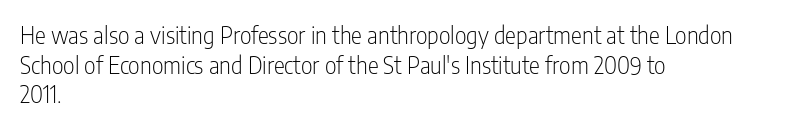
{"italic": "no", "bold": "no", "underline": "no", "align": "left", "line_spacing": "normal", "line_spacing_ratio": 1.29, "letter_spacing": "normal", "letter_spacing_em": 0.0, "glyph_px": 23}
